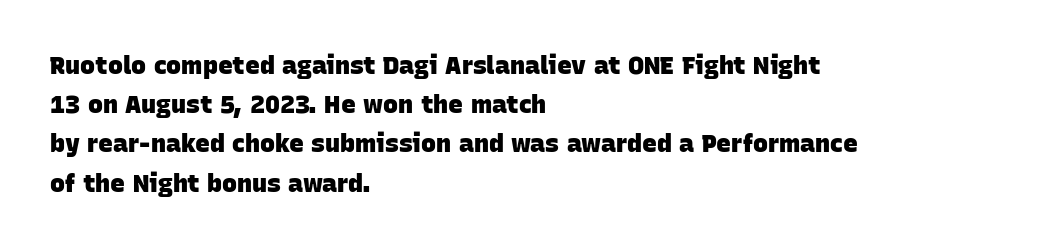
{"bold": "yes", "underline": "no", "align": "left", "line_spacing": "normal", "line_spacing_ratio": 1.57, "letter_spacing": "normal", "letter_spacing_em": 0.0, "glyph_px": 25}
